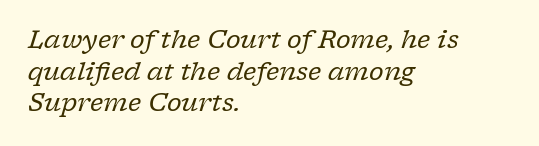
Q: Is the text bold? A: No.
Q: Is the text italic (slanted)? A: Yes, it leans right by about 17 degrees.
Q: Is the text underlined? A: No.
Q: How is the paragraph aligned? A: Left-aligned.
Q: Is the spacing between letters normal or unusually wide? A: Normal.
Q: Is the spacing between lines tight, normal or loose? A: Normal.
